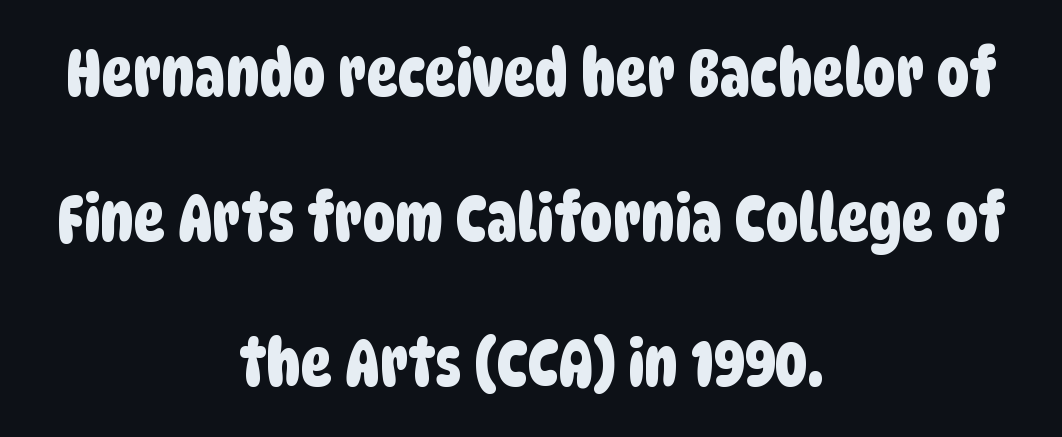
{"serif": "no", "width": "condensed", "stroke_contrast": "low", "x_height": "large", "monospaced": "no", "underline": "no", "align": "center", "line_spacing": "loose", "line_spacing_ratio": 2.23, "letter_spacing": "normal", "letter_spacing_em": 0.0, "glyph_px": 65}
